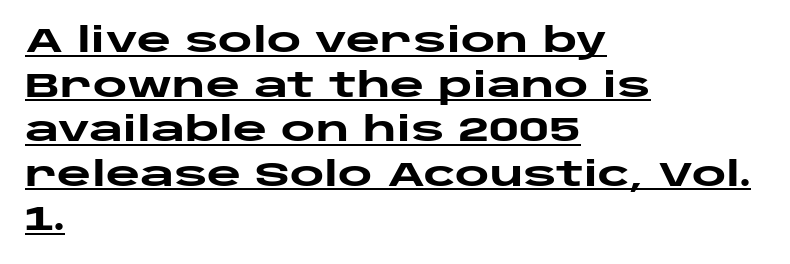
The image shows 33 px heavy, wide sans-serif type, upright; set left-aligned, normal line spacing (1.35x), normal letter spacing, underlined; low stroke contrast and a large x-height.
